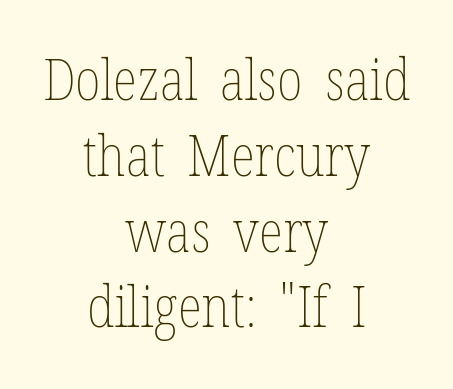
The image shows 57 px thin, condensed type, upright; set centered, normal line spacing (1.33x), normal letter spacing, not underlined; low stroke contrast and a medium x-height.
